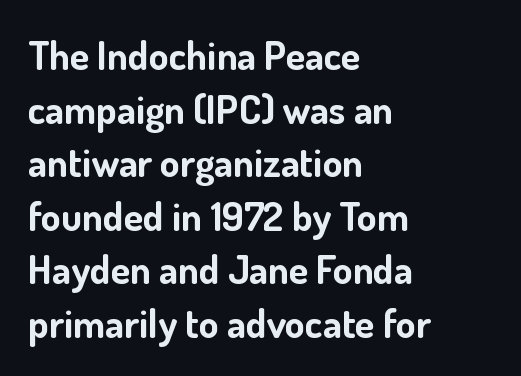
Q: Is the text bold? A: Yes.
Q: Is the text italic (slanted)? A: No, it is upright.
Q: Is the typeface a serif or a sans-serif typeface? A: Sans-serif.
Q: Is the text underlined? A: No.
Q: How is the paragraph aligned? A: Left-aligned.
Q: Is the spacing between letters normal or unusually wide? A: Normal.
Q: Is the spacing between lines tight, normal or loose? A: Normal.
Q: Width (condensed, normal, or wide)? A: Normal.
Q: Stroke contrast? A: Low.
Q: x-height? A: Small.
Q: Monospaced? A: No.
